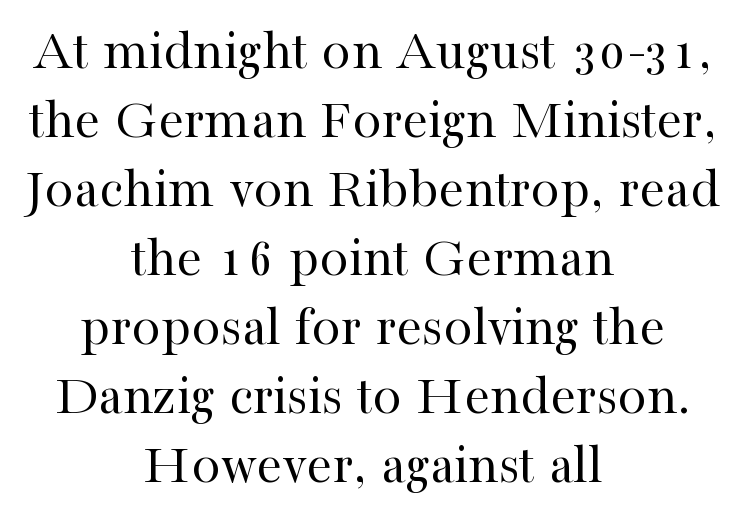
The lettering holds an erect, upright posture throughout. Check the space under the baseline: it is left empty. Is this a fixed-width face? No — the glyphs have proportional, varying widths. Layout note: lines centered.
